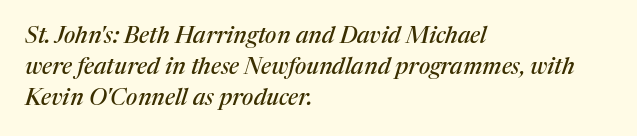
Q: Is the text italic (slanted)? A: Yes, it leans right by about 17 degrees.
Q: Is the text underlined? A: No.
Q: How is the paragraph aligned? A: Left-aligned.
Q: Is the spacing between letters normal or unusually wide? A: Normal.
Q: Is the spacing between lines tight, normal or loose? A: Normal.
